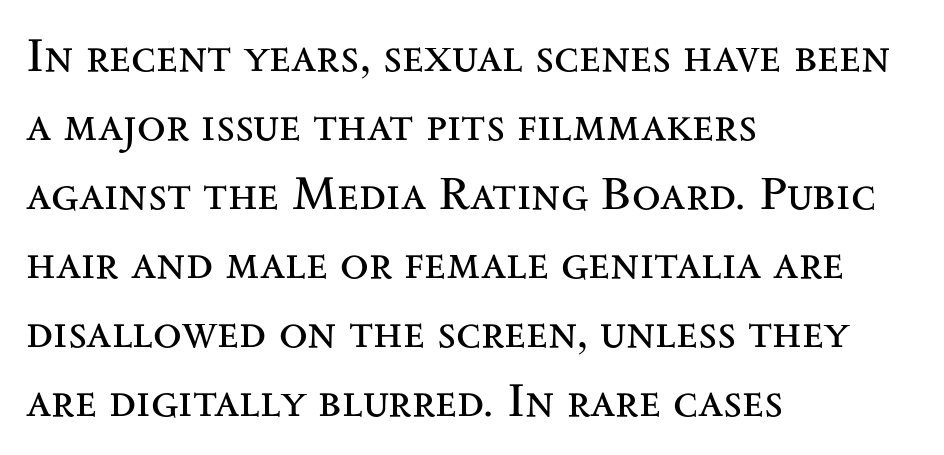
{"serif": "yes", "italic": "no", "bold": "no", "weight": "regular", "width": "wide", "stroke_contrast": "medium", "x_height": "small", "monospaced": "no", "underline": "no", "align": "left", "line_spacing": "normal", "line_spacing_ratio": 1.47, "letter_spacing": "normal", "letter_spacing_em": 0.0, "glyph_px": 47}
